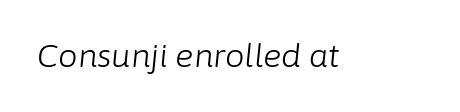
The image shows 31 px light type, italic (leaning right); set normal letter spacing, not underlined; low stroke contrast and a medium x-height.
